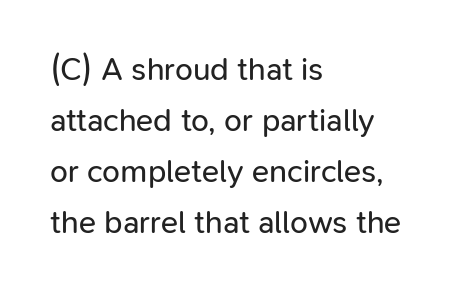
A bare baseline throughout the passage. The glyphs in this specimen are sans serif. The font sits on the lighter half of the weight spectrum, regular included. Rendered with straight, roman letterforms. Character widths vary here, with narrow letters taking less room than wide ones.
